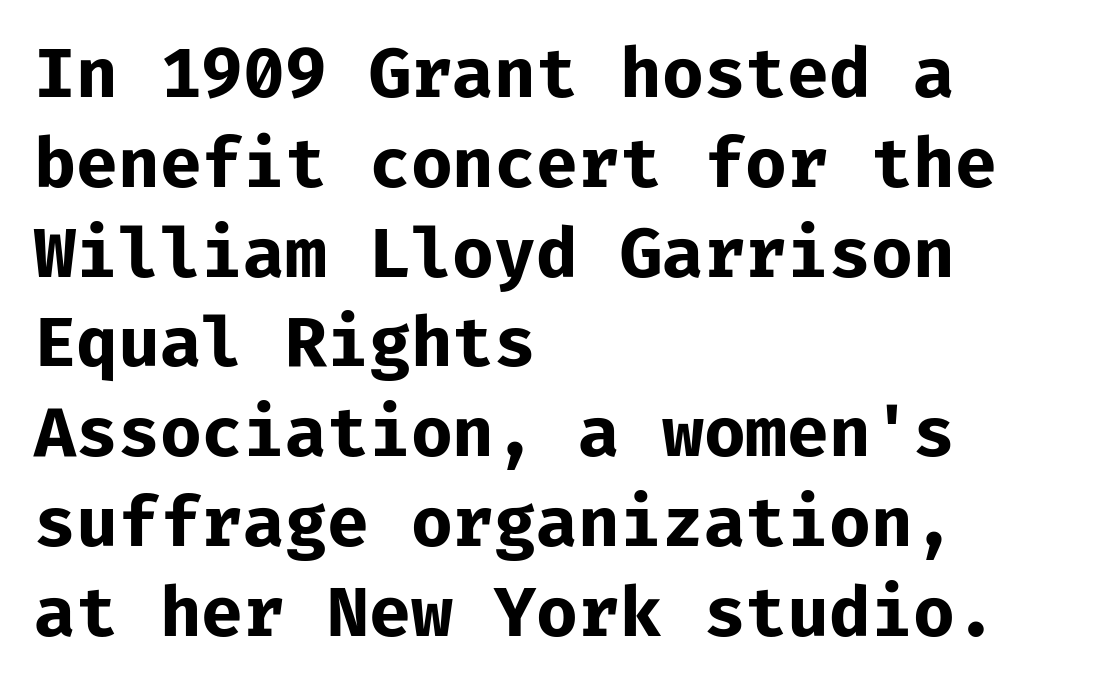
The image shows 68 px bold sans-serif type, upright, monospaced; set left-aligned, normal line spacing (1.32x), normal letter spacing, not underlined; low stroke contrast and a medium x-height.
